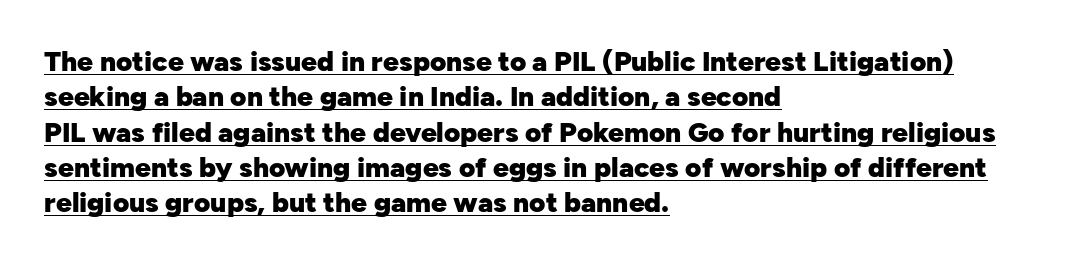
The paragraph has a hard left edge and a soft right edge. Each word holds together tightly as a unit, with standard inter-letter gaps. A typesetter would call this leading conventional body-copy spacing. The face used here is proportionally spaced, like ordinary book or web type. Students, observe the line beneath the letters — that is underlining. The sample has been set heavy, in full bold.
